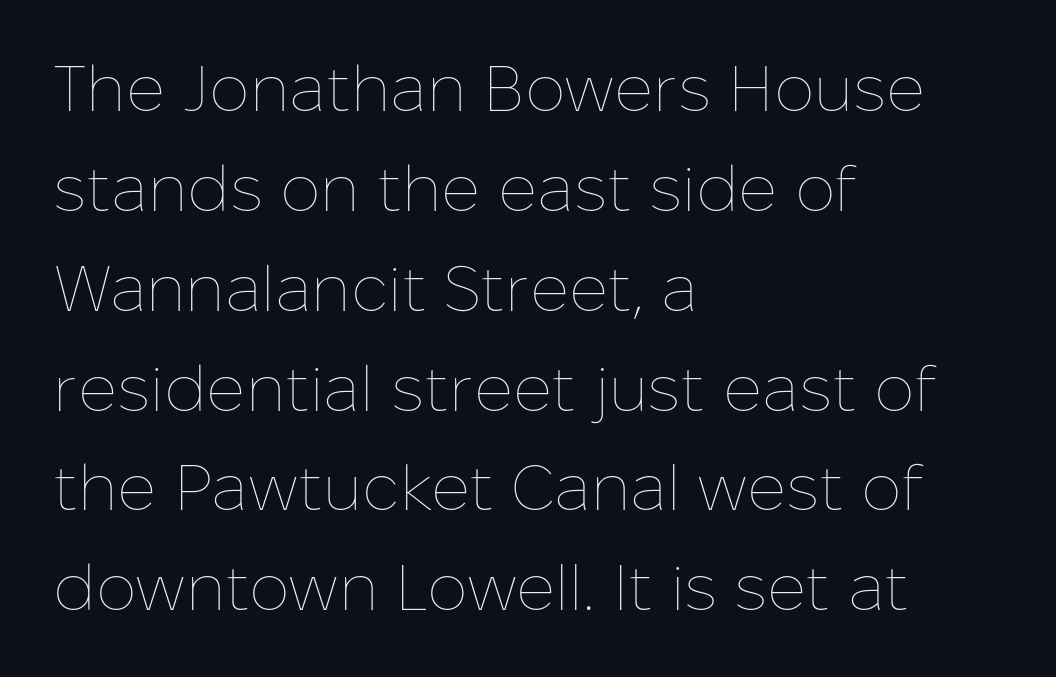
Q: Is the text bold? A: No.
Q: Is the text italic (slanted)? A: No, it is upright.
Q: Is the text underlined? A: No.
Q: How is the paragraph aligned? A: Left-aligned.
Q: Is the spacing between letters normal or unusually wide? A: Normal.
Q: Is the spacing between lines tight, normal or loose? A: Normal.
Q: Width (condensed, normal, or wide)? A: Normal.
Q: Stroke contrast? A: Low.
Q: x-height? A: Medium.
Q: Monospaced? A: No.
